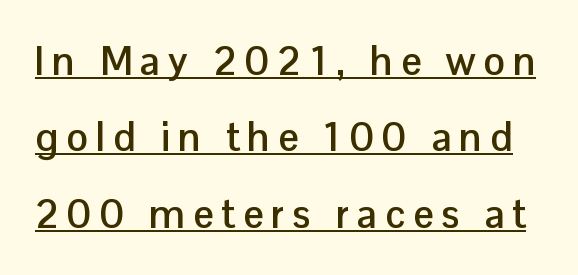
Q: Is the text bold? A: Yes.
Q: Is the text italic (slanted)? A: No, it is upright.
Q: Is the typeface a serif or a sans-serif typeface? A: Sans-serif.
Q: Is the text underlined? A: Yes.
Q: Is the spacing between letters normal or unusually wide? A: Unusually wide.
Q: Is the spacing between lines tight, normal or loose? A: Loose.
Q: Width (condensed, normal, or wide)? A: Normal.
Q: Stroke contrast? A: Low.
Q: x-height? A: Medium.
Q: Monospaced? A: No.
